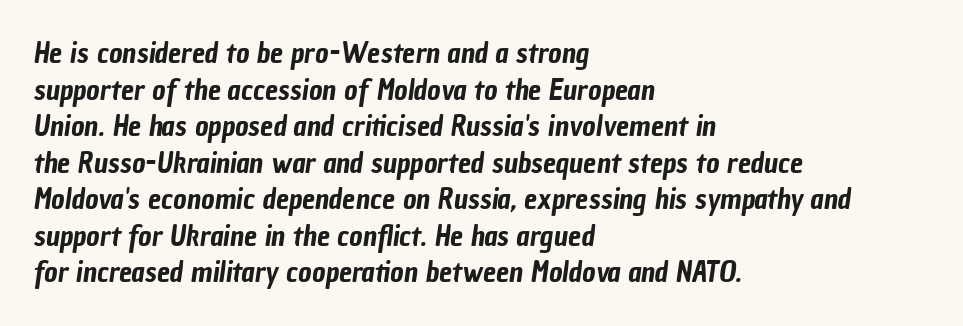
The image shows 29 px condensed sans-serif type; set left-aligned, normal line spacing (1.26x), normal letter spacing, not underlined; low stroke contrast and a medium x-height.
